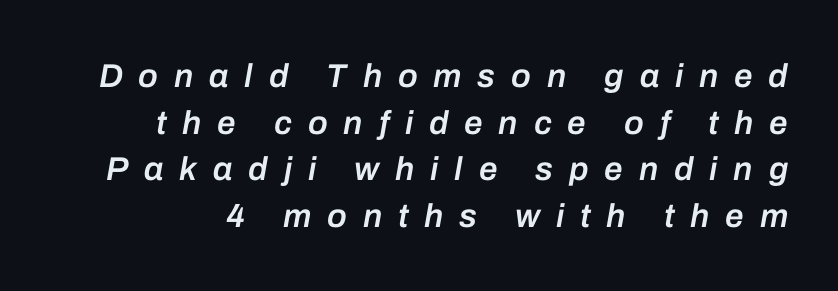
{"italic": "yes", "lean": "right", "slant_degrees": 10, "bold": "semi", "weight": "semibold", "width": "normal", "stroke_contrast": "low", "x_height": "medium", "monospaced": "no", "underline": "no", "line_spacing": "normal", "line_spacing_ratio": 1.41, "letter_spacing": "wide", "letter_spacing_em": 0.48, "glyph_px": 33}
